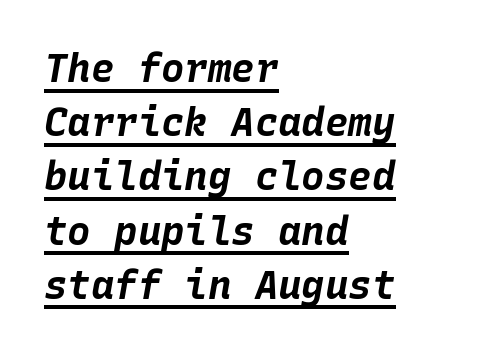
The image shows 39 px bold type, italic (leaning right), monospaced; set left-aligned, normal line spacing (1.39x), normal letter spacing, underlined; low stroke contrast and a large x-height.
